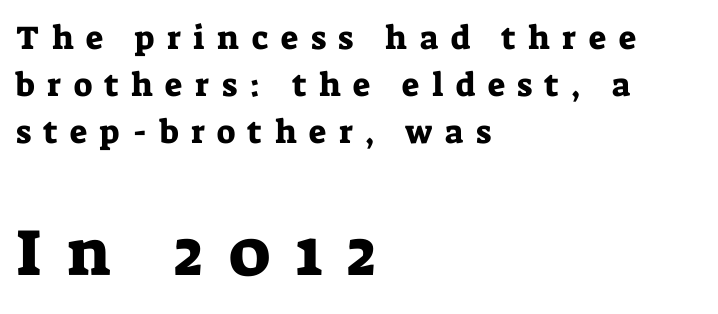
The passage shown stacks its lines at a standard gap. This is the regular roman posture of the typeface. Does the bottom block carry the larger type? Yes, it does. Letterform terminals end in serifs throughout the passage.
